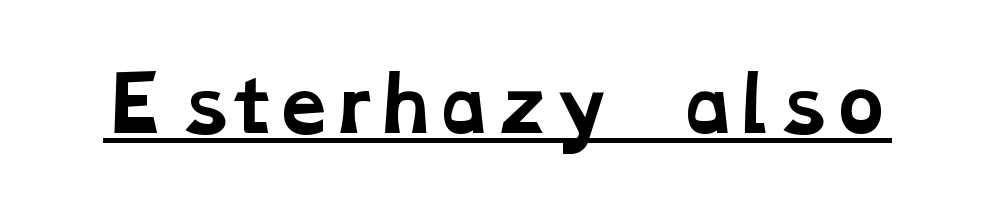
{"serif": "yes", "bold": "yes", "weight": "bold", "width": "wide", "stroke_contrast": "low", "x_height": "medium", "monospaced": "no", "underline": "yes", "letter_spacing": "normal", "letter_spacing_em": 0.0, "glyph_px": 72}
